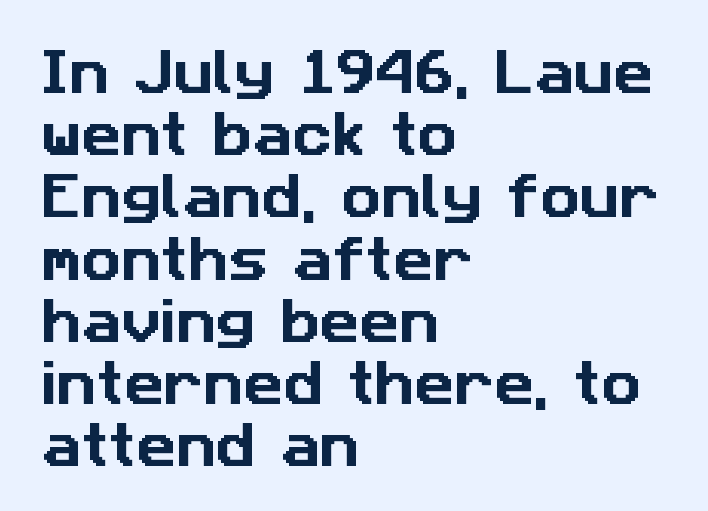
A typesetter would call this zero additional tracking. Nothing sits at the stroke ends, so this counts as sans-serif. Glance below the letters and you will spot only blank space. The space between consecutive lines is moderate. The rendering uses natural spacing where letterforms have individual widths.
